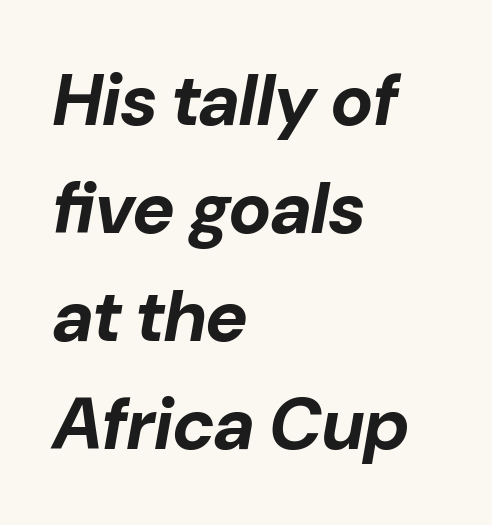
The image shows 72 px bold type, italic (leaning right); set left-aligned, normal line spacing (1.5x), normal letter spacing, not underlined; low stroke contrast and a medium x-height.
